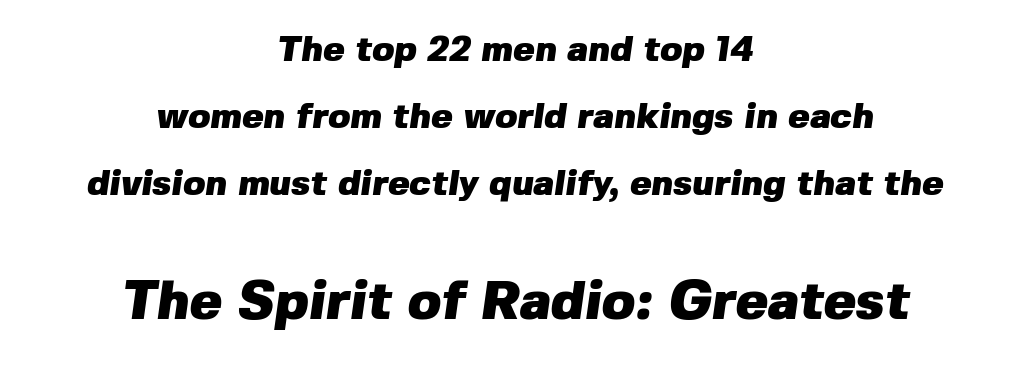
{"serif": "no", "bold": "yes", "weight": "heavy", "width": "normal", "stroke_contrast": "low", "x_height": "medium", "monospaced": "no", "underline": "no", "align": "center", "line_spacing_ratio": 1.86, "letter_spacing": "normal", "letter_spacing_em": 0.0, "larger_block": "second", "size_ratio": 1.5, "glyph_px": 54}
